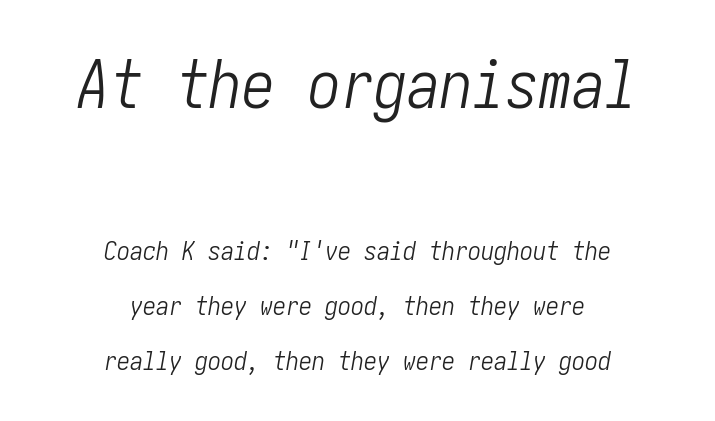
Q: Is the text bold? A: No.
Q: Is the text italic (slanted)? A: Yes, it leans right by about 10 degrees.
Q: Is the text underlined? A: No.
Q: How is the paragraph aligned? A: Centered.
Q: Is the spacing between letters normal or unusually wide? A: Normal.
Q: Is the spacing between lines tight, normal or loose? A: Loose.
Q: Which block of text is set in a larger size, the first (top) or the second (bottom)? A: The first (top) one.
Q: Width (condensed, normal, or wide)? A: Condensed.
Q: Stroke contrast? A: Low.
Q: x-height? A: Medium.
